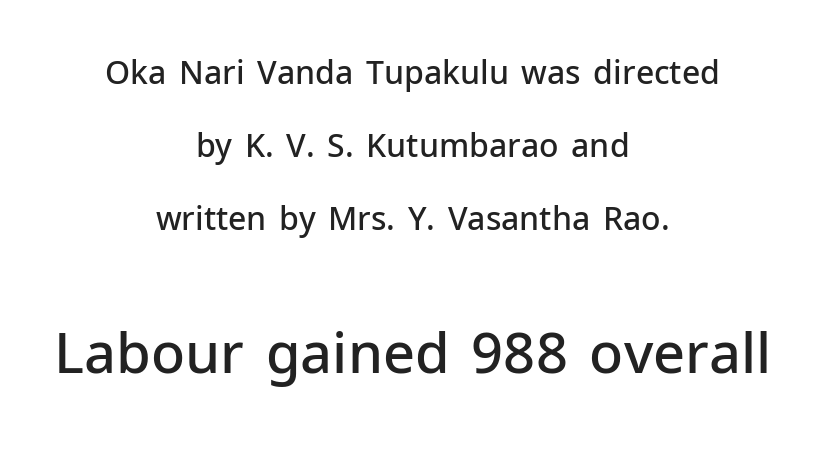
The image shows 56 px semibold sans-serif type, upright; set centered, loose line spacing (2.28x), normal letter spacing, not underlined; the second (bottom) block is 1.75x larger; low stroke contrast and a medium x-height.
